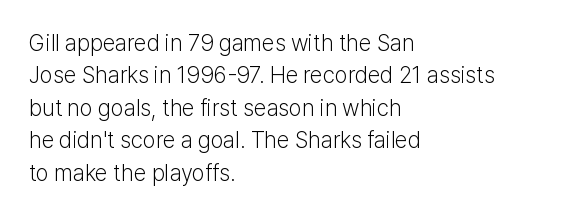
{"italic": "no", "bold": "no", "underline": "no", "align": "left", "line_spacing": "normal", "line_spacing_ratio": 1.41, "letter_spacing": "normal", "letter_spacing_em": 0.0, "glyph_px": 23}
